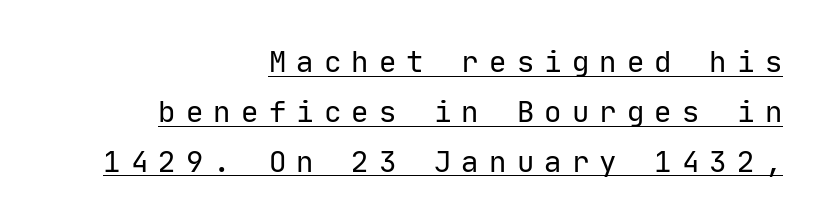
Q: Is the text bold? A: No.
Q: Is the text italic (slanted)? A: No, it is upright.
Q: Is the typeface a serif or a sans-serif typeface? A: Sans-serif.
Q: Is the text underlined? A: Yes.
Q: How is the paragraph aligned? A: Right-aligned.
Q: Is the spacing between letters normal or unusually wide? A: Unusually wide.
Q: Width (condensed, normal, or wide)? A: Normal.
Q: Stroke contrast? A: Low.
Q: x-height? A: Medium.
Q: Monospaced? A: Yes.
